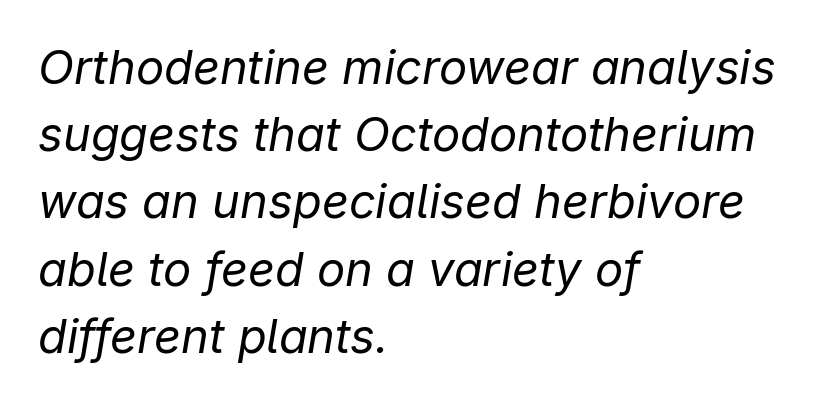
Q: Is the text bold? A: No.
Q: Is the text italic (slanted)? A: Yes, it leans right by about 9 degrees.
Q: Is the text underlined? A: No.
Q: How is the paragraph aligned? A: Left-aligned.
Q: Is the spacing between letters normal or unusually wide? A: Normal.
Q: Is the spacing between lines tight, normal or loose? A: Normal.
Q: Width (condensed, normal, or wide)? A: Normal.
Q: Stroke contrast? A: Low.
Q: x-height? A: Medium.
Q: Monospaced? A: No.
